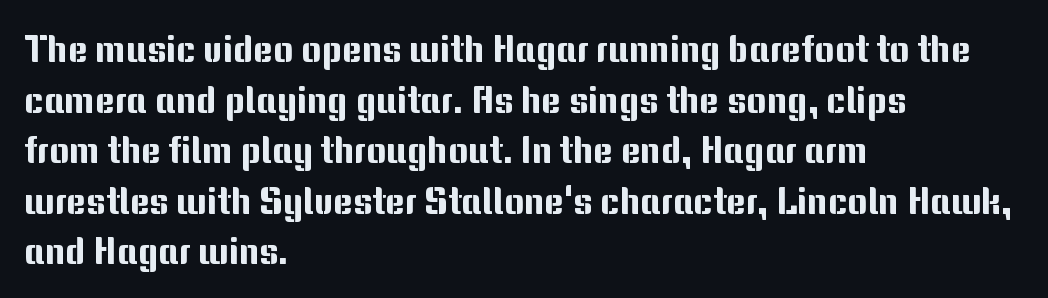
The lines in this sample share a left origin and differ only in where they stop. The type sits square on the baseline with zero lean. Each word holds together tightly as a unit, with standard inter-letter gaps. These lines are rendered in a variable-pitch font. The zone under the glyphs is completely vacant. The designer went with a sans here, leaving each stem footless.
